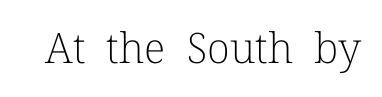
Stem width sits at or under what a default text font uses. Spacing verdict: proportional, widths tailored to each character. The foot of each line stays bare and open. These lines were composed using upright roman letters. No extra tracking has been applied to these lines. The glyphs in this specimen are seriffed.
